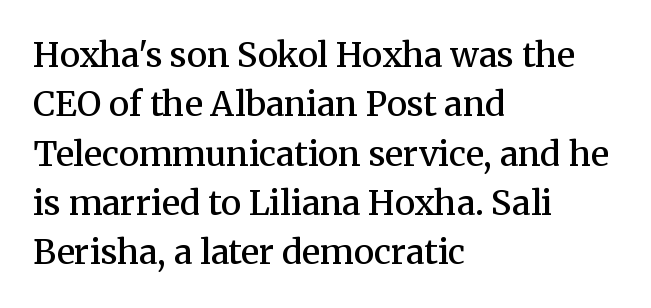
Every stem runs plumb, perpendicular to the baseline. Proportional: the letters do not fall into vertical columns. Look at the tracking — it's just the regular setting, nothing added. One glance says typical: line gaps are just what's usual. Stroke terminals: seriffed. Anything drawn beneath the words? Only blank space.
